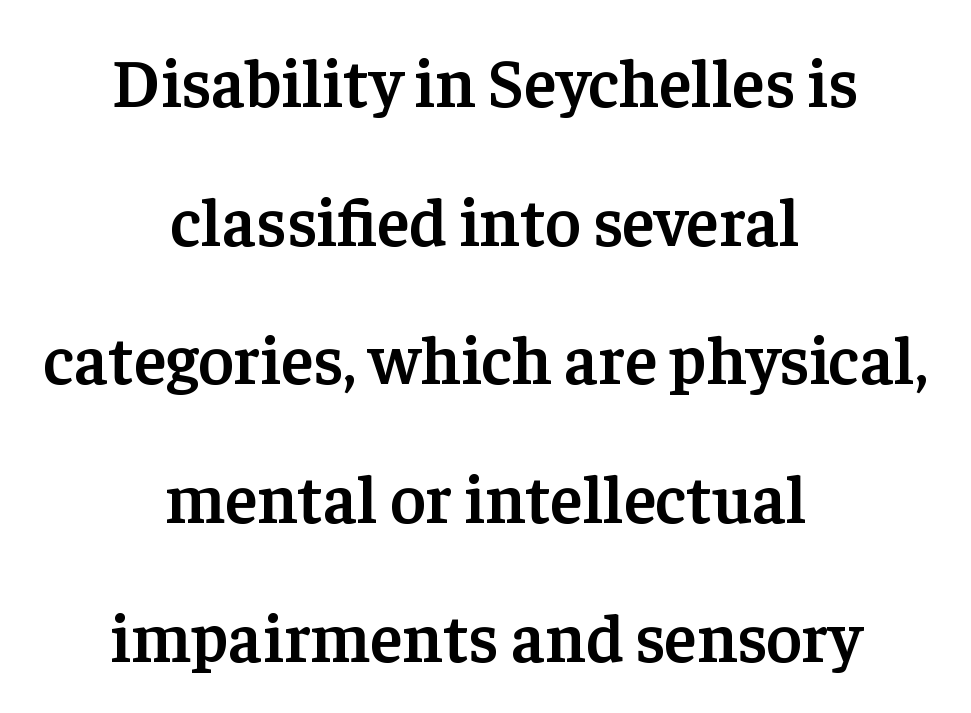
{"serif": "yes", "italic": "no", "bold": "semi", "weight": "semibold", "width": "normal", "stroke_contrast": "low", "x_height": "medium", "monospaced": "no", "underline": "no", "align": "center", "line_spacing": "loose", "line_spacing_ratio": 2.04, "letter_spacing": "normal", "letter_spacing_em": 0.0, "glyph_px": 68}
